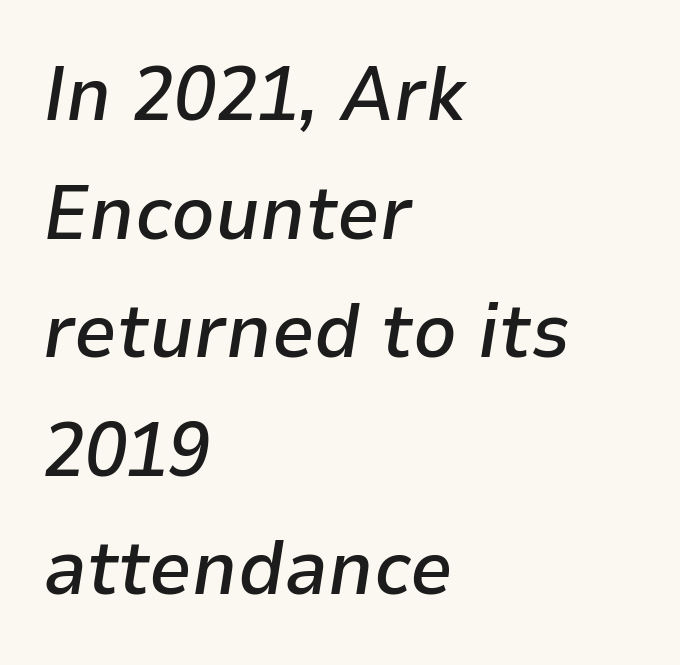
Q: Is the text bold? A: Semi-bold.
Q: Is the text italic (slanted)? A: Yes, it leans right by about 9 degrees.
Q: Is the text underlined? A: No.
Q: How is the paragraph aligned? A: Left-aligned.
Q: Is the spacing between letters normal or unusually wide? A: Normal.
Q: Is the spacing between lines tight, normal or loose? A: Normal.
Q: Width (condensed, normal, or wide)? A: Normal.
Q: Stroke contrast? A: Low.
Q: x-height? A: Medium.
Q: Monospaced? A: No.
